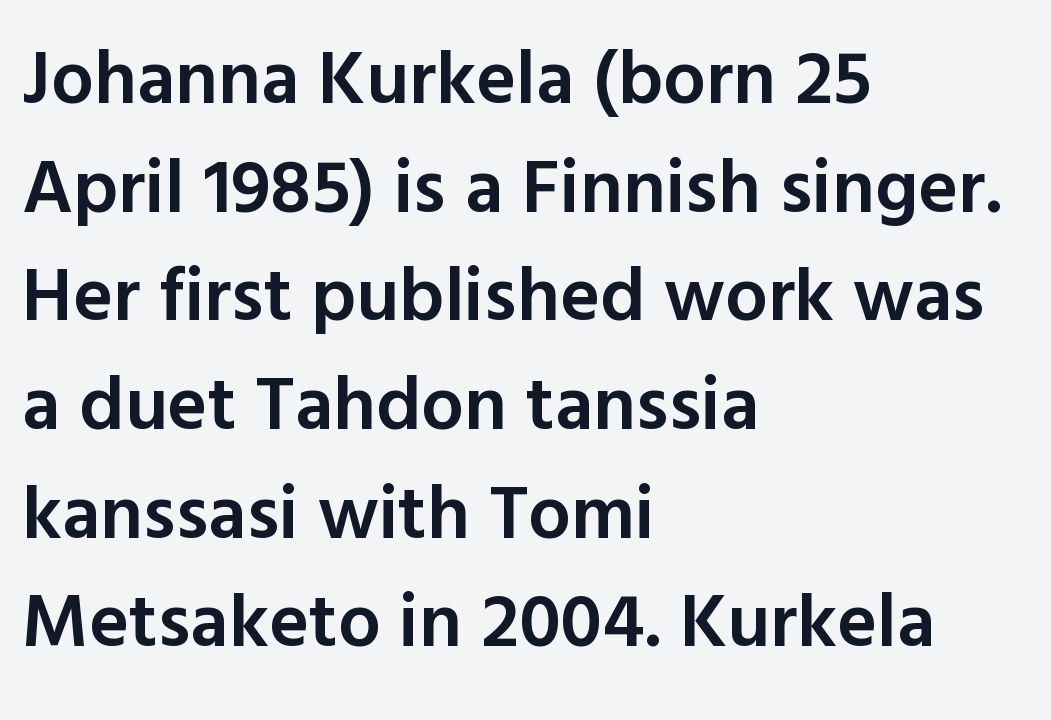
Q: Is the text bold? A: Semi-bold.
Q: Is the text italic (slanted)? A: No, it is upright.
Q: Is the typeface a serif or a sans-serif typeface? A: Sans-serif.
Q: Is the text underlined? A: No.
Q: How is the paragraph aligned? A: Left-aligned.
Q: Is the spacing between letters normal or unusually wide? A: Normal.
Q: Is the spacing between lines tight, normal or loose? A: Normal.
Q: Width (condensed, normal, or wide)? A: Normal.
Q: x-height? A: Medium.
Q: Monospaced? A: No.
